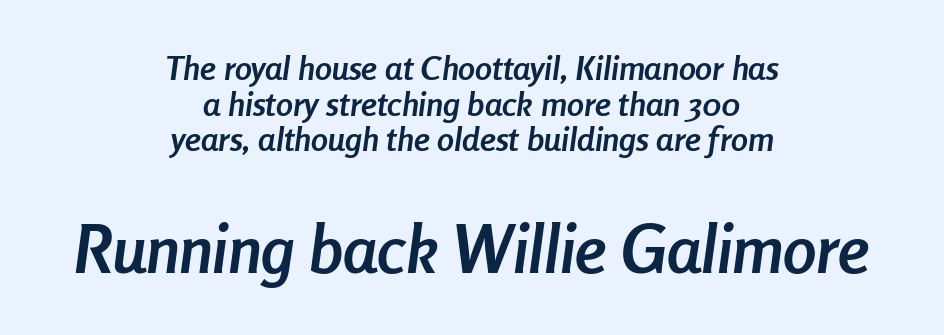
{"italic": "yes", "lean": "right", "slant_degrees": 8, "bold": "yes", "weight": "semibold", "width": "condensed", "stroke_contrast": "low", "x_height": "medium", "monospaced": "no", "underline": "no", "align": "center", "line_spacing": "tight", "line_spacing_ratio": 1.05, "letter_spacing": "normal", "letter_spacing_em": 0.0, "larger_block": "second", "size_ratio": 1.97, "glyph_px": 67}
